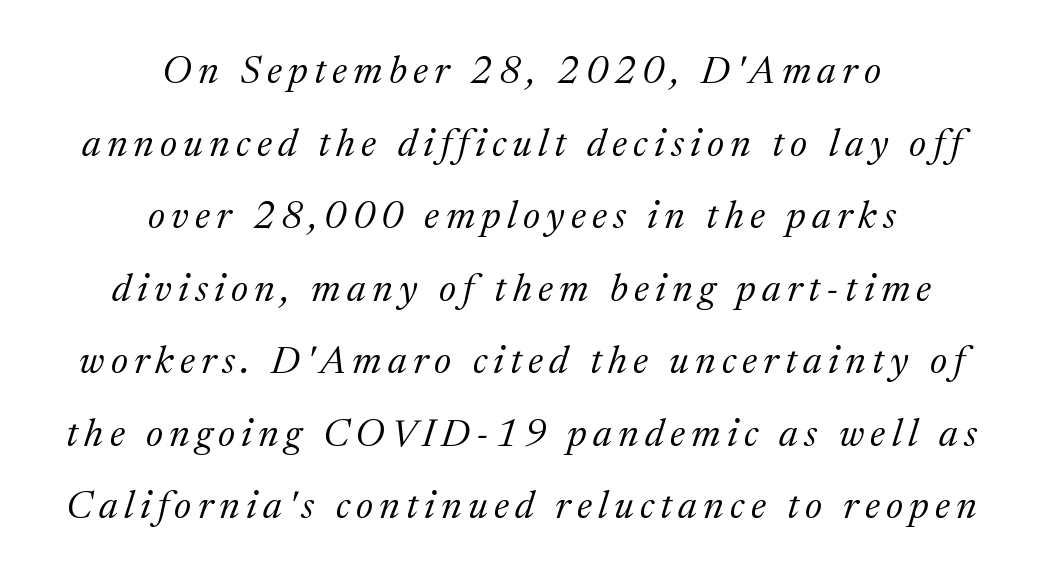
{"serif": "yes", "italic": "yes", "lean": "right", "slant_degrees": 17, "bold": "no", "weight": "regular", "width": "normal", "stroke_contrast": "medium", "x_height": "medium", "monospaced": "no", "underline": "no", "align": "center", "line_spacing_ratio": 1.86, "glyph_px": 39}
